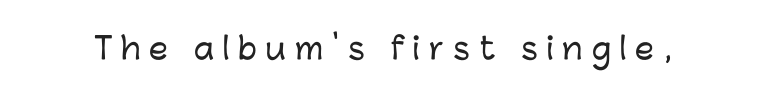
Q: Is the text italic (slanted)? A: No, it is upright.
Q: Is the typeface a serif or a sans-serif typeface? A: Sans-serif.
Q: Is the text underlined? A: No.
Q: Is the spacing between letters normal or unusually wide? A: Unusually wide.
Q: Width (condensed, normal, or wide)? A: Normal.
Q: Stroke contrast? A: Low.
Q: x-height? A: Medium.
Q: Monospaced? A: No.
